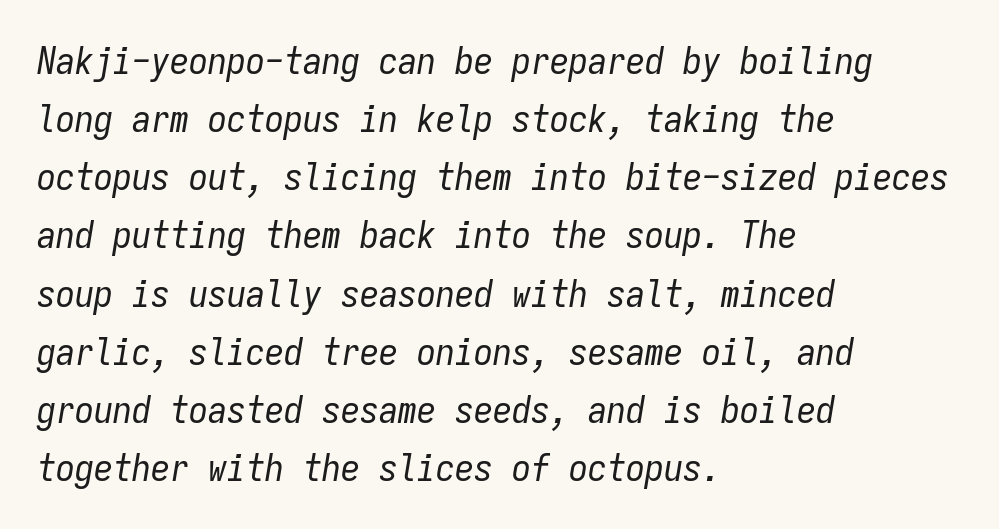
Notice how the stems are inclined rather than vertical — that's the hallmark of italics. A classic flush-left, rag-right setting is used for this passage. Successive baselines arrive at the customary interval. Stroke mass is kept to a normal reading level or below.
